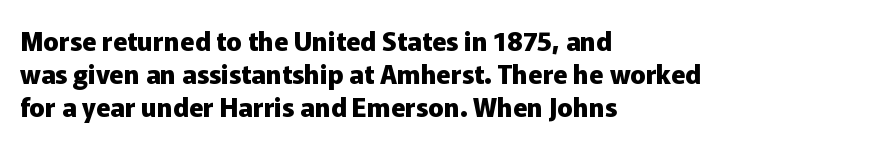
Reading down the column, the eye jumps a familiar distance to each next line. The passage shown is not underscored anywhere. Its strokes are broad and dark, the hallmark of bold type. Quick note: not italic, upright. Observe the ordinary spacing: letters are neighbours, not strangers. Line beginnings align vertically; line endings do not.
